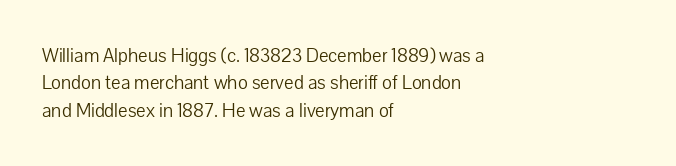
{"italic": "no", "bold": "no", "underline": "no", "align": "left", "line_spacing": "normal", "line_spacing_ratio": 1.37, "letter_spacing": "normal", "letter_spacing_em": 0.0, "glyph_px": 20}
